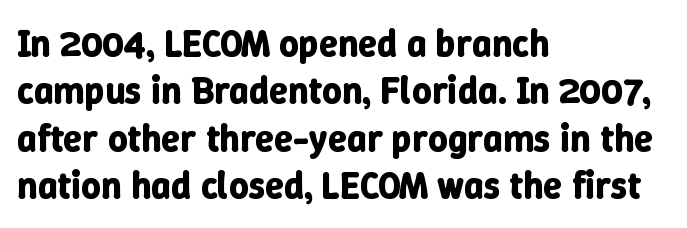
Q: Is the text bold? A: Yes.
Q: Is the text italic (slanted)? A: No, it is upright.
Q: Is the text underlined? A: No.
Q: How is the paragraph aligned? A: Left-aligned.
Q: Is the spacing between letters normal or unusually wide? A: Normal.
Q: Is the spacing between lines tight, normal or loose? A: Normal.
Q: Width (condensed, normal, or wide)? A: Normal.
Q: Stroke contrast? A: Low.
Q: x-height? A: Medium.
Q: Monospaced? A: No.
